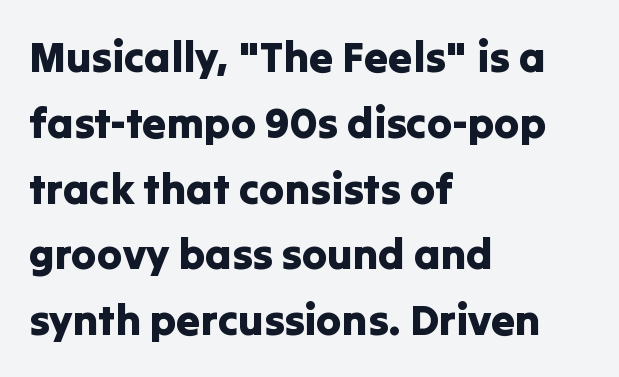
The image shows 43 px sans-serif type, upright; set left-aligned, normal line spacing (1.53x), normal letter spacing, not underlined; low stroke contrast and a medium x-height.
